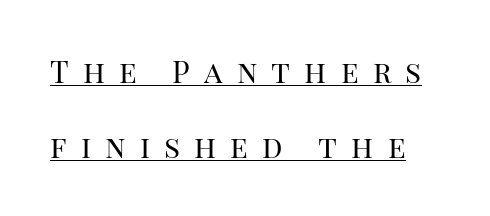
Note the varied advance widths — an 'i' is clearly narrower than an 'm'. These lines are composed in type with serifs. Heaviness? Minimal to ordinary, like unemphasized prose. Leading: increased. Italic: no, the glyphs are upright roman.
